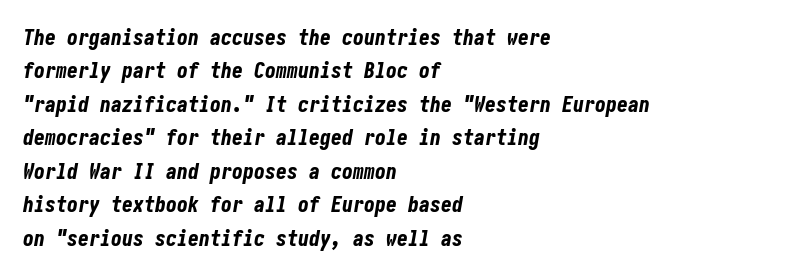
Q: Is the text bold? A: Yes.
Q: Is the text italic (slanted)? A: Yes, it leans right by about 10 degrees.
Q: Is the text underlined? A: No.
Q: How is the paragraph aligned? A: Left-aligned.
Q: Is the spacing between letters normal or unusually wide? A: Normal.
Q: Is the spacing between lines tight, normal or loose? A: Normal.
